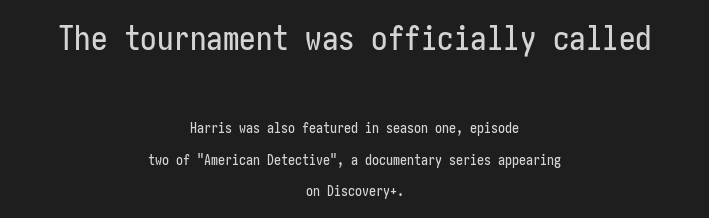
Q: Is the text italic (slanted)? A: No, it is upright.
Q: Is the typeface a serif or a sans-serif typeface? A: Sans-serif.
Q: Is the text underlined? A: No.
Q: How is the paragraph aligned? A: Centered.
Q: Is the spacing between letters normal or unusually wide? A: Normal.
Q: Is the spacing between lines tight, normal or loose? A: Loose.
Q: Which block of text is set in a larger size, the first (top) or the second (bottom)? A: The first (top) one.
Q: Width (condensed, normal, or wide)? A: Condensed.
Q: Stroke contrast? A: Low.
Q: x-height? A: Medium.
